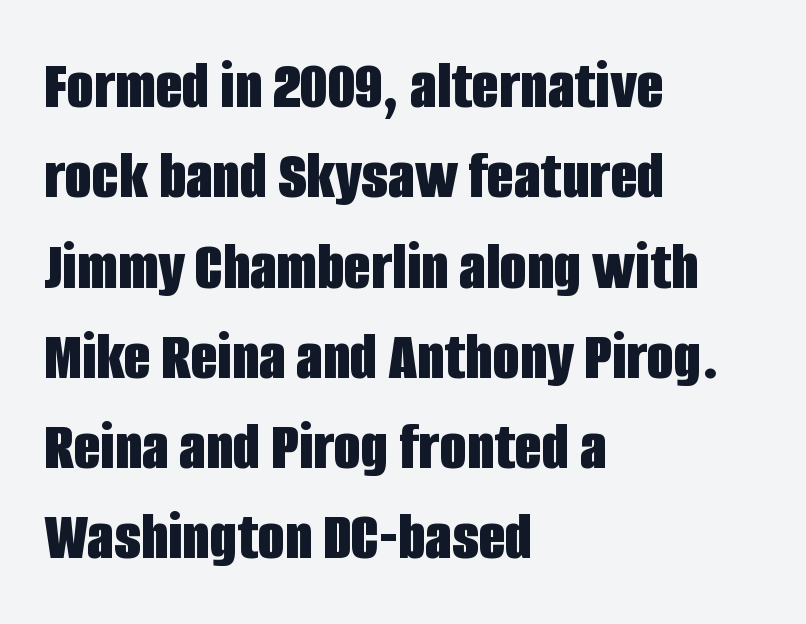
{"serif": "no", "italic": "no", "bold": "yes", "weight": "bold", "width": "condensed", "stroke_contrast": "low", "x_height": "large", "monospaced": "no", "underline": "no", "align": "left", "line_spacing": "normal", "line_spacing_ratio": 1.29, "letter_spacing": "normal", "letter_spacing_em": 0.0, "glyph_px": 70}
